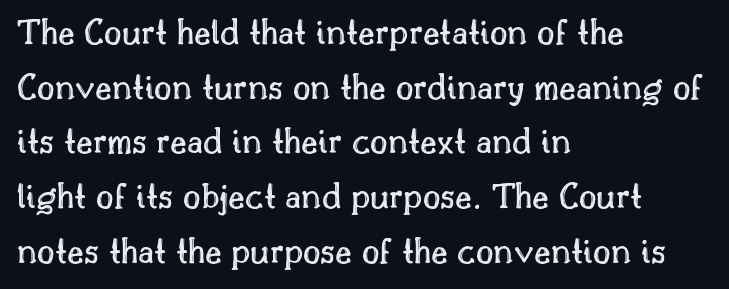
{"italic": "no", "width": "normal", "x_height": "small", "monospaced": "no", "underline": "no", "align": "left", "line_spacing": "normal", "line_spacing_ratio": 1.44, "letter_spacing": "normal", "letter_spacing_em": 0.0, "glyph_px": 38}
